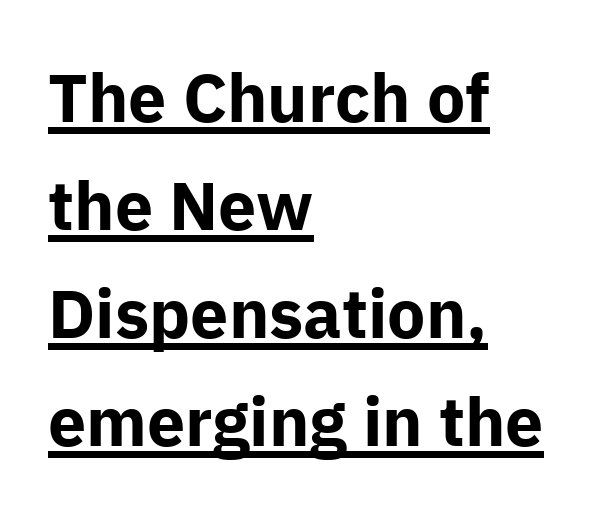
Q: Is the text bold? A: Yes.
Q: Is the text italic (slanted)? A: No, it is upright.
Q: Is the typeface a serif or a sans-serif typeface? A: Sans-serif.
Q: Is the text underlined? A: Yes.
Q: How is the paragraph aligned? A: Left-aligned.
Q: Is the spacing between letters normal or unusually wide? A: Normal.
Q: Is the spacing between lines tight, normal or loose? A: Normal.
Q: Width (condensed, normal, or wide)? A: Normal.
Q: Stroke contrast? A: Low.
Q: x-height? A: Medium.
Q: Monospaced? A: No.
